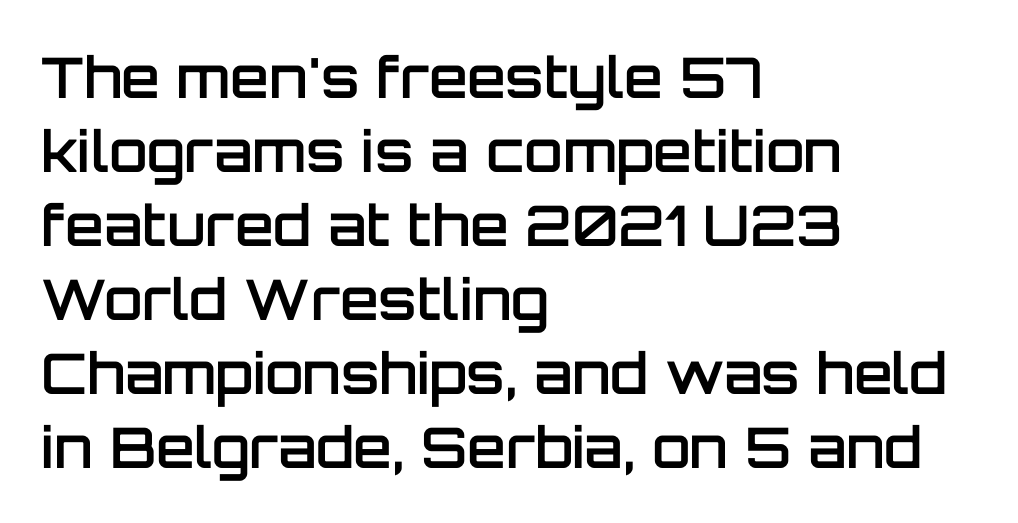
Q: Is the text bold? A: Semi-bold.
Q: Is the text italic (slanted)? A: No, it is upright.
Q: Is the typeface a serif or a sans-serif typeface? A: Sans-serif.
Q: Is the text underlined? A: No.
Q: How is the paragraph aligned? A: Left-aligned.
Q: Is the spacing between letters normal or unusually wide? A: Normal.
Q: Is the spacing between lines tight, normal or loose? A: Normal.
Q: Width (condensed, normal, or wide)? A: Normal.
Q: Stroke contrast? A: Low.
Q: x-height? A: Large.
Q: Monospaced? A: No.
